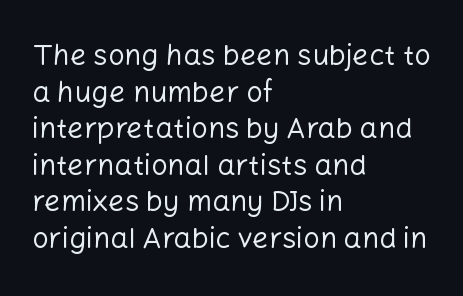
Q: Is the text bold? A: No.
Q: Is the text italic (slanted)? A: No, it is upright.
Q: Is the typeface a serif or a sans-serif typeface? A: Sans-serif.
Q: Is the text underlined? A: No.
Q: How is the paragraph aligned? A: Left-aligned.
Q: Is the spacing between letters normal or unusually wide? A: Normal.
Q: Is the spacing between lines tight, normal or loose? A: Normal.
Q: Width (condensed, normal, or wide)? A: Normal.
Q: Stroke contrast? A: Low.
Q: x-height? A: Medium.
Q: Monospaced? A: No.
